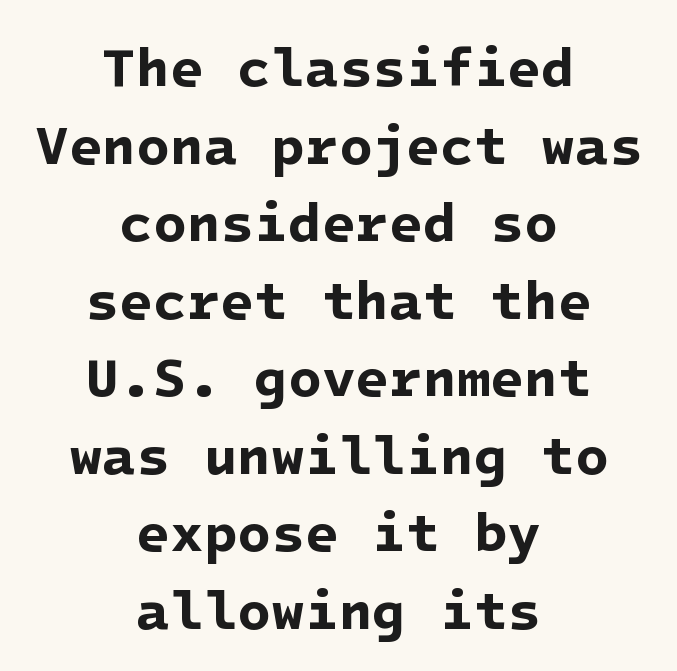
The image shows 55 px bold sans-serif type; set centered, normal line spacing (1.41x), normal letter spacing, not underlined; low stroke contrast and a medium x-height.
